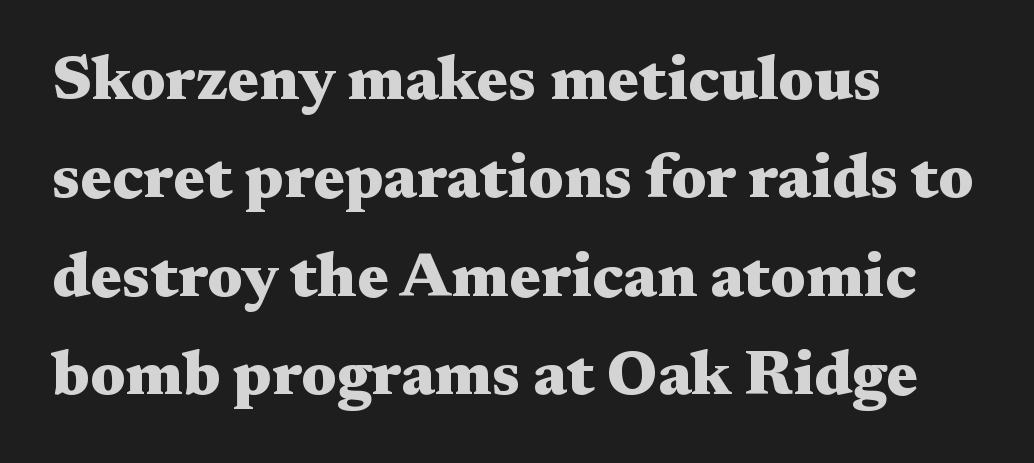
{"serif": "yes", "italic": "no", "bold": "yes", "weight": "heavy", "width": "wide", "stroke_contrast": "medium", "x_height": "medium", "monospaced": "no", "underline": "no", "align": "left", "line_spacing": "normal", "line_spacing_ratio": 1.56, "letter_spacing": "normal", "letter_spacing_em": 0.0, "glyph_px": 63}
